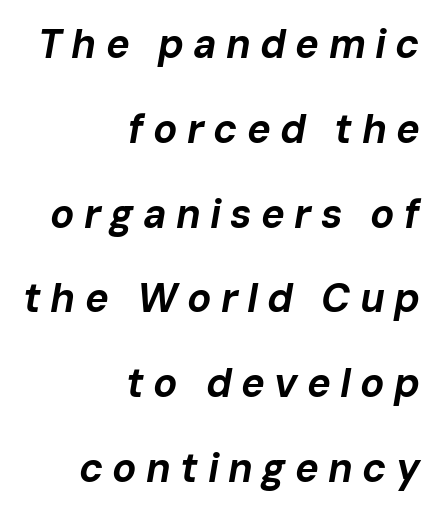
{"italic": "yes", "lean": "right", "slant_degrees": 10, "bold": "yes", "weight": "bold", "width": "normal", "stroke_contrast": "low", "x_height": "medium", "monospaced": "no", "underline": "no", "align": "right", "line_spacing": "loose", "line_spacing_ratio": 2.12, "letter_spacing": "wide", "letter_spacing_em": 0.23, "glyph_px": 40}
